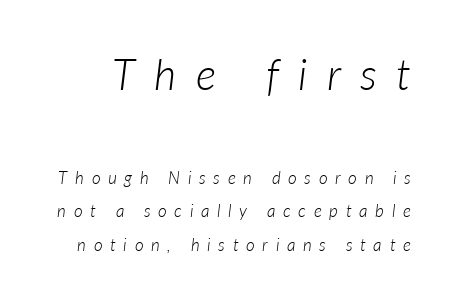
Q: Is the text bold? A: No.
Q: Is the text italic (slanted)? A: Yes, it leans right by about 7 degrees.
Q: Is the text underlined? A: No.
Q: Is the spacing between letters normal or unusually wide? A: Unusually wide.
Q: Is the spacing between lines tight, normal or loose? A: Loose.
Q: Which block of text is set in a larger size, the first (top) or the second (bottom)? A: The first (top) one.
Q: Width (condensed, normal, or wide)? A: Normal.
Q: Stroke contrast? A: Low.
Q: x-height? A: Medium.
Q: Monospaced? A: No.
